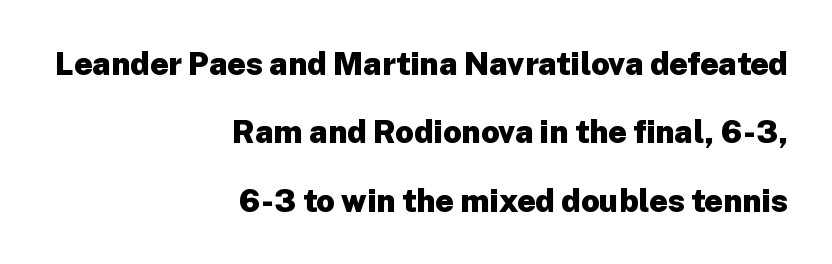
The image shows 32 px heavy sans-serif type, upright; set right-aligned, loose line spacing (2.14x), normal letter spacing, not underlined; low stroke contrast and a medium x-height.
